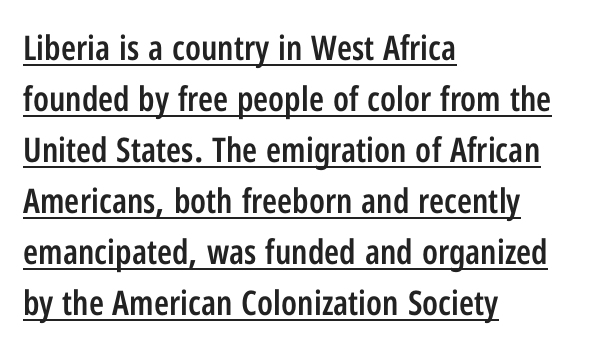
{"serif": "no", "italic": "no", "bold": "semi", "weight": "semibold", "width": "condensed", "stroke_contrast": "low", "x_height": "medium", "monospaced": "no", "underline": "yes", "align": "left", "line_spacing": "normal", "line_spacing_ratio": 1.5, "letter_spacing": "normal", "letter_spacing_em": 0.0, "glyph_px": 34}
